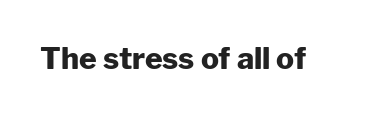
A typesetter would call this proportional, since set widths differ per character. Rule under the text: the space is simply empty. Nope, no serifs anywhere on these letters. Does the lettering tilt? It doesn't — this is upright. Spacing between characters is what you'd get straight out of the box. Emphasis by weight is at full strength: bold.
